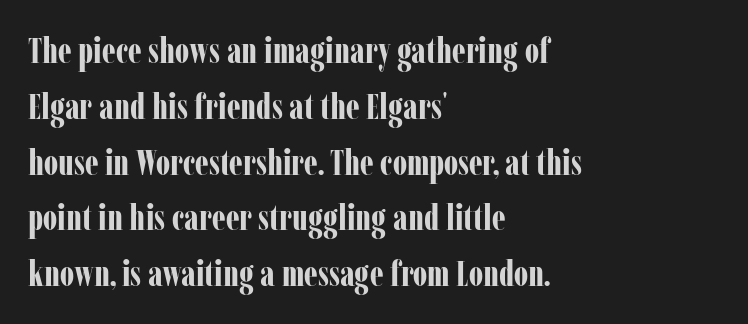
Q: Is the text bold? A: Yes.
Q: Is the text italic (slanted)? A: No, it is upright.
Q: Is the typeface a serif or a sans-serif typeface? A: Serif.
Q: Is the text underlined? A: No.
Q: How is the paragraph aligned? A: Left-aligned.
Q: Is the spacing between letters normal or unusually wide? A: Normal.
Q: Is the spacing between lines tight, normal or loose? A: Normal.
Q: Width (condensed, normal, or wide)? A: Condensed.
Q: Stroke contrast? A: Low.
Q: x-height? A: Medium.
Q: Monospaced? A: No.
